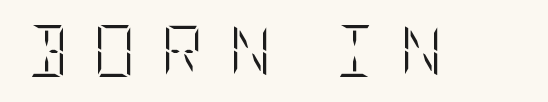
Compared with a typical body face, this is equally light or lighter still. Clear beneath every line of the passage. Characters follow at a spacing far wider than the type designer built in. Every stem runs plumb, perpendicular to the baseline.
